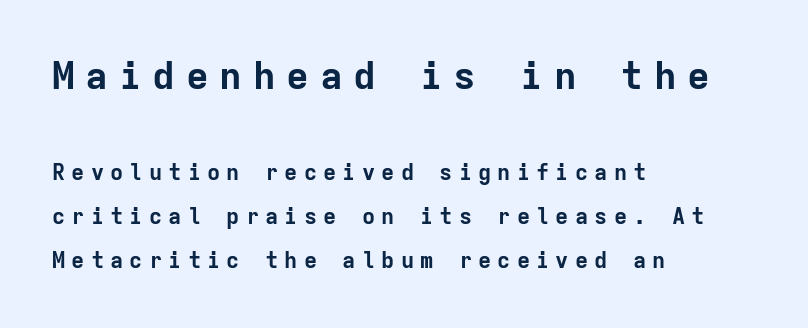
The image shows 38 px bold sans-serif type, upright, monospaced; set left-aligned, loose line spacing (2.0x), unusually wide letter spacing (+0.28 em), not underlined; the first (top) block is 1.73x larger; low stroke contrast and a medium x-height.
